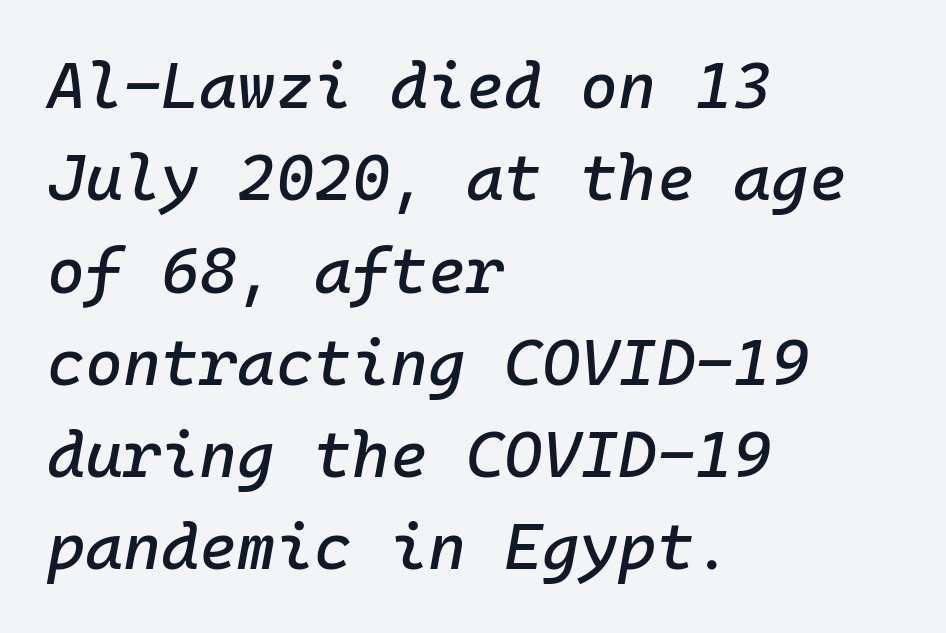
Q: Is the text italic (slanted)? A: Yes, it leans right by about 10 degrees.
Q: Is the text underlined? A: No.
Q: How is the paragraph aligned? A: Left-aligned.
Q: Is the spacing between letters normal or unusually wide? A: Normal.
Q: Is the spacing between lines tight, normal or loose? A: Normal.
Q: Width (condensed, normal, or wide)? A: Normal.
Q: Stroke contrast? A: Low.
Q: x-height? A: Medium.
Q: Monospaced? A: Yes.
